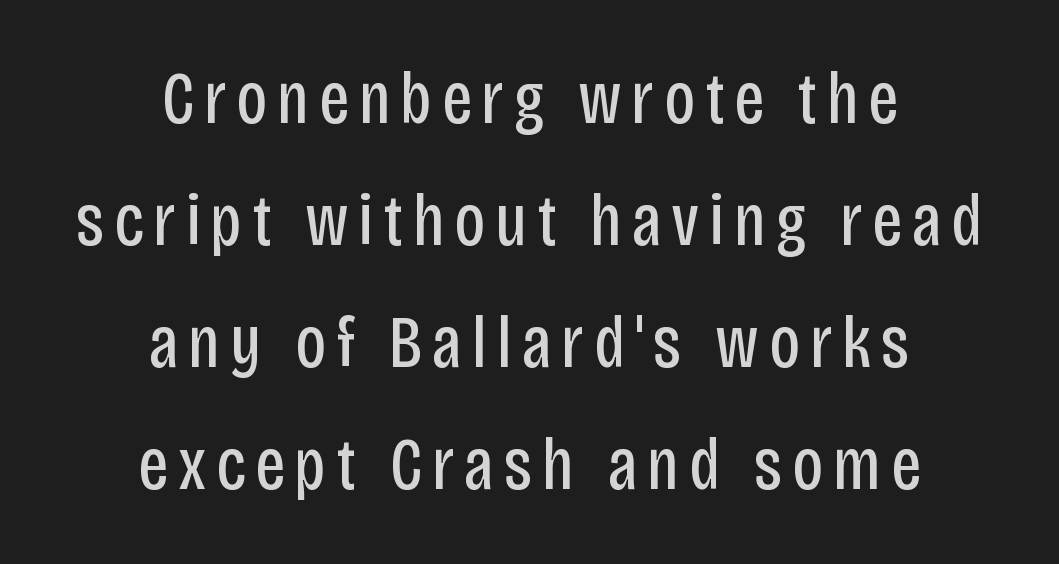
Q: Is the text bold? A: No.
Q: Is the text italic (slanted)? A: No, it is upright.
Q: Is the typeface a serif or a sans-serif typeface? A: Sans-serif.
Q: Is the text underlined? A: No.
Q: How is the paragraph aligned? A: Centered.
Q: Is the spacing between lines tight, normal or loose? A: Normal.
Q: Width (condensed, normal, or wide)? A: Condensed.
Q: Stroke contrast? A: Low.
Q: x-height? A: Large.
Q: Monospaced? A: No.
